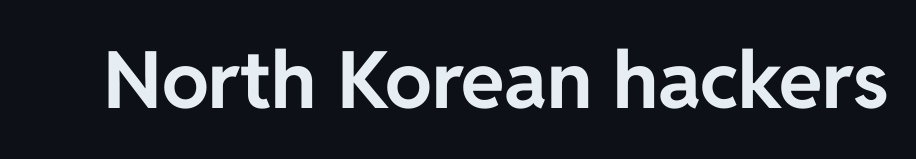
Q: Is the text bold? A: Yes.
Q: Is the text italic (slanted)? A: No, it is upright.
Q: Is the typeface a serif or a sans-serif typeface? A: Sans-serif.
Q: Is the text underlined? A: No.
Q: Is the spacing between letters normal or unusually wide? A: Normal.
Q: Width (condensed, normal, or wide)? A: Normal.
Q: Stroke contrast? A: Low.
Q: x-height? A: Medium.
Q: Monospaced? A: No.
